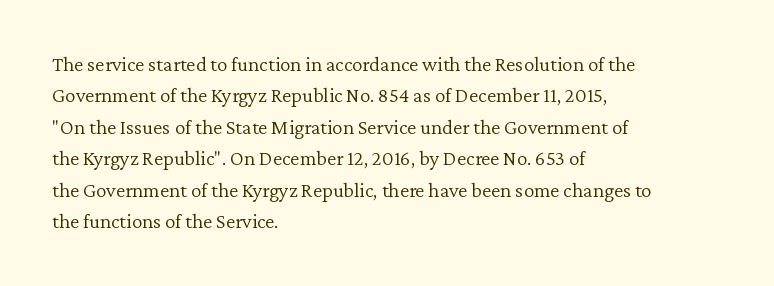
The image shows 21 px text type, upright; set left-aligned, normal line spacing (1.5x), normal letter spacing, not underlined.
